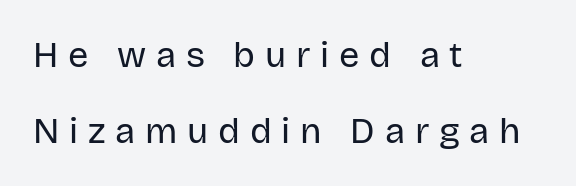
{"serif": "no", "italic": "no", "bold": "no", "weight": "regular", "width": "normal", "stroke_contrast": "low", "x_height": "large", "monospaced": "no", "underline": "no", "align": "left", "line_spacing": "loose", "line_spacing_ratio": 2.1, "letter_spacing": "wide", "letter_spacing_em": 0.27, "glyph_px": 36}
